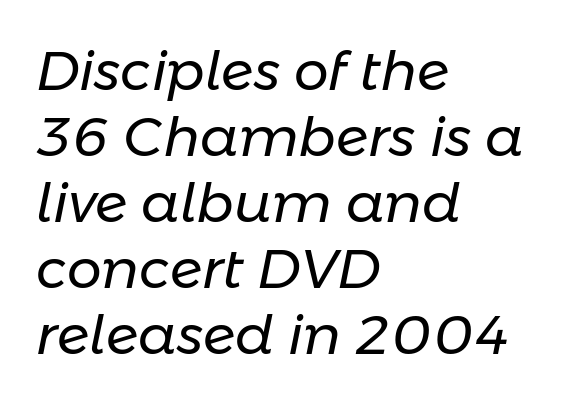
Q: Is the text bold? A: No.
Q: Is the text italic (slanted)? A: Yes, it leans right by about 11 degrees.
Q: Is the text underlined? A: No.
Q: How is the paragraph aligned? A: Left-aligned.
Q: Is the spacing between letters normal or unusually wide? A: Normal.
Q: Width (condensed, normal, or wide)? A: Normal.
Q: Stroke contrast? A: Low.
Q: x-height? A: Medium.
Q: Monospaced? A: No.
